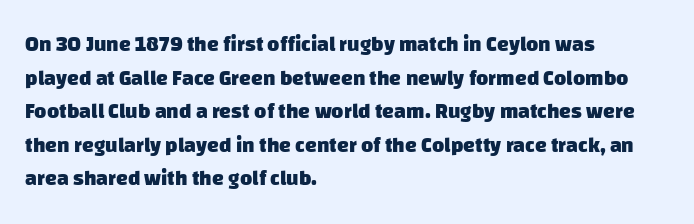
Q: Is the text bold? A: Yes.
Q: Is the text underlined? A: No.
Q: How is the paragraph aligned? A: Left-aligned.
Q: Is the spacing between letters normal or unusually wide? A: Normal.
Q: Is the spacing between lines tight, normal or loose? A: Normal.
